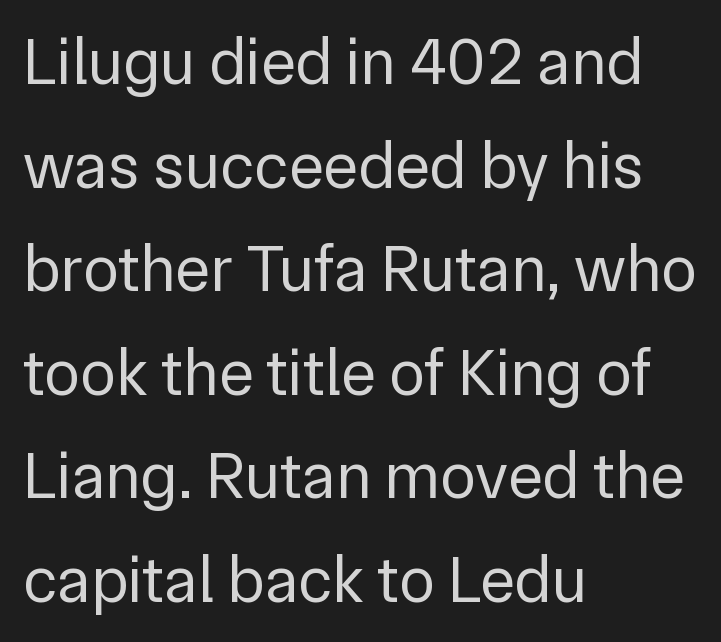
Q: Is the text bold? A: No.
Q: Is the text italic (slanted)? A: No, it is upright.
Q: Is the typeface a serif or a sans-serif typeface? A: Sans-serif.
Q: Is the text underlined? A: No.
Q: How is the paragraph aligned? A: Left-aligned.
Q: Is the spacing between letters normal or unusually wide? A: Normal.
Q: Is the spacing between lines tight, normal or loose? A: Normal.
Q: Width (condensed, normal, or wide)? A: Normal.
Q: Stroke contrast? A: Low.
Q: x-height? A: Medium.
Q: Monospaced? A: No.
